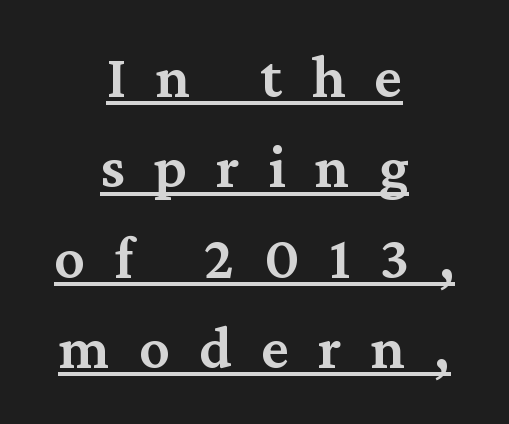
{"serif": "yes", "italic": "no", "bold": "semi", "weight": "semibold", "width": "normal", "stroke_contrast": "medium", "x_height": "medium", "monospaced": "no", "underline": "yes", "align": "center", "line_spacing": "normal", "line_spacing_ratio": 1.48, "letter_spacing": "wide", "letter_spacing_em": 0.48, "glyph_px": 61}
